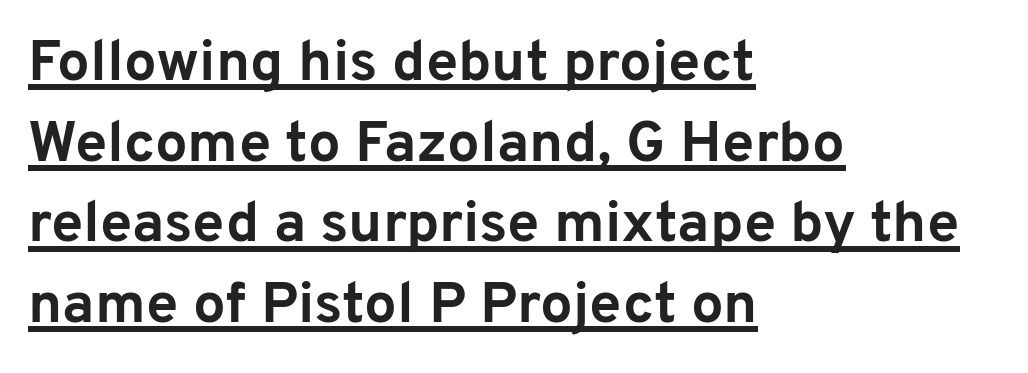
The image shows 58 px bold sans-serif type, upright; set left-aligned, normal line spacing (1.39x), normal letter spacing, underlined; low stroke contrast and a medium x-height.
